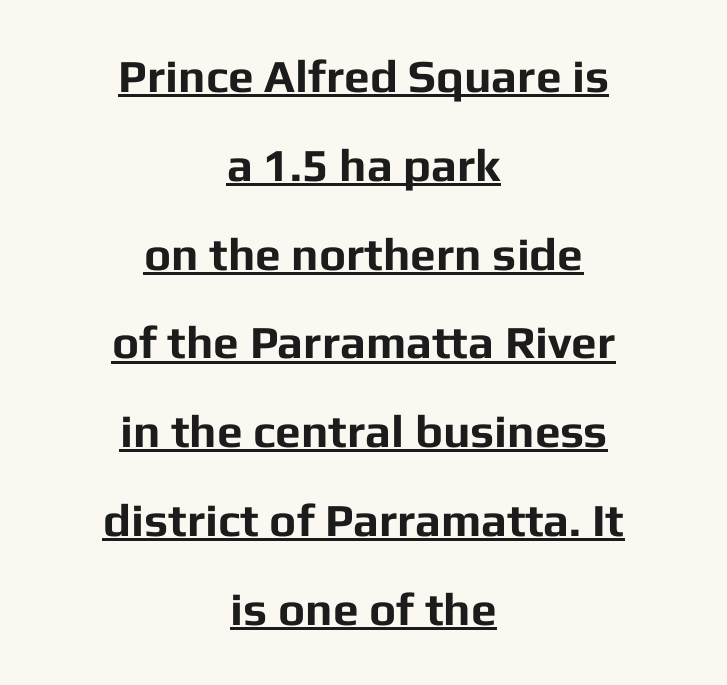
A typesetter would call this proportional, since set widths differ per character. These lines stack symmetrically, like a column narrowing and widening about its center. Serif or sans? Sans — the stroke terminals are bare. Does the lettering tilt? It doesn't — this is upright. Chunky letters — that's bold for sure.
